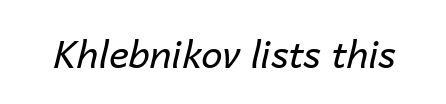
The image shows 38 px regular-weight type, italic (leaning right); set normal letter spacing, not underlined; low stroke contrast and a medium x-height.
